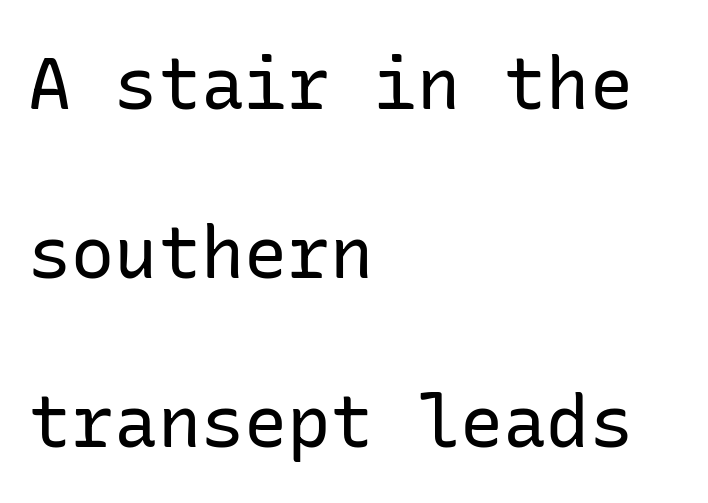
The image shows 72 px regular-weight sans-serif type, upright; set left-aligned, loose line spacing (2.35x), normal letter spacing, not underlined; low stroke contrast and a medium x-height.
